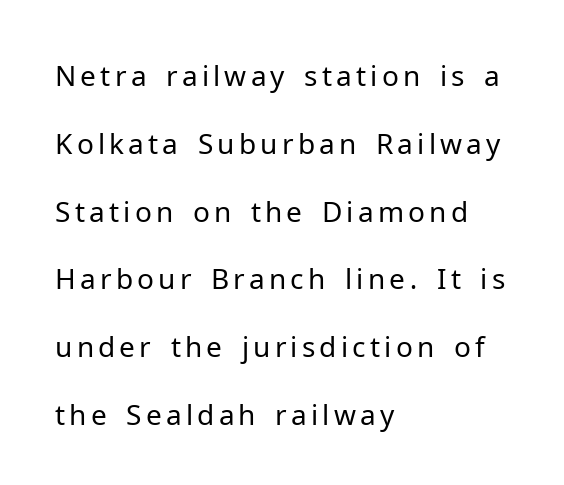
The image shows 28 px regular-weight sans-serif type, upright; set left-aligned, loose line spacing (2.42x), not underlined; low stroke contrast and a medium x-height.
